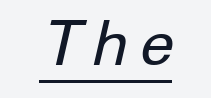
Does a line run under the words? Yes, clearly. Each letter keeps its own natural width here, so spacing adapts to shape. Stems and bowls with no extra thickness — not bold. Quick note: italic.
